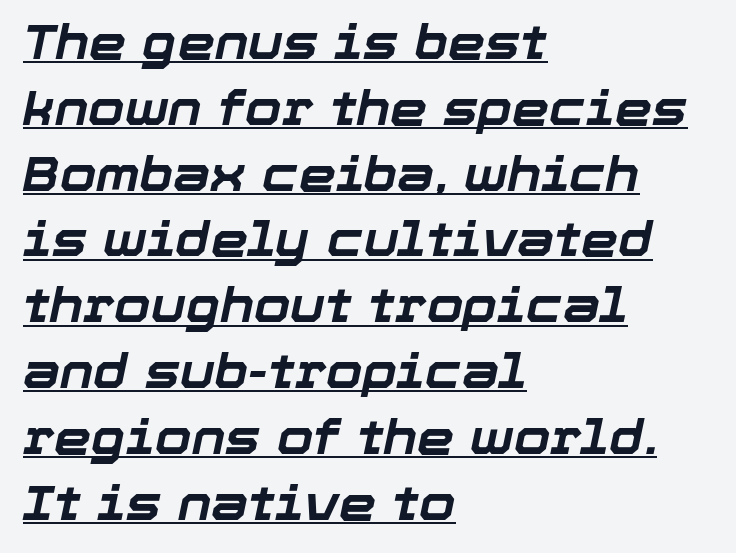
{"italic": "yes", "lean": "right", "slant_degrees": 12, "bold": "yes", "weight": "bold", "width": "normal", "stroke_contrast": "low", "x_height": "medium", "monospaced": "no", "underline": "yes", "align": "left", "line_spacing": "normal", "line_spacing_ratio": 1.4, "letter_spacing": "normal", "letter_spacing_em": 0.0, "glyph_px": 47}
